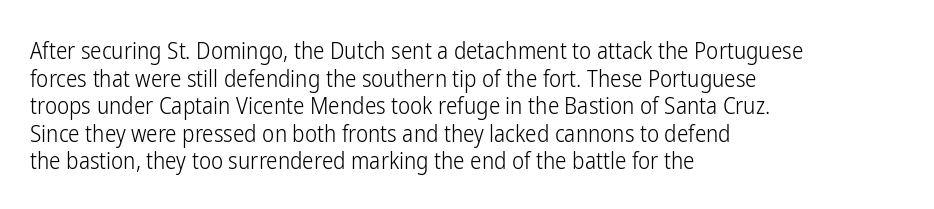
The image shows 23 px text type, upright; set left-aligned, line spacing 1.2x, normal letter spacing, not underlined.
